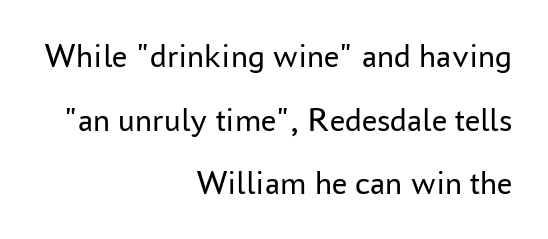
Q: Is the text bold? A: No.
Q: Is the text italic (slanted)? A: No, it is upright.
Q: Is the typeface a serif or a sans-serif typeface? A: Sans-serif.
Q: Is the text underlined? A: No.
Q: How is the paragraph aligned? A: Right-aligned.
Q: Is the spacing between letters normal or unusually wide? A: Normal.
Q: Width (condensed, normal, or wide)? A: Normal.
Q: Stroke contrast? A: Low.
Q: x-height? A: Medium.
Q: Monospaced? A: No.
